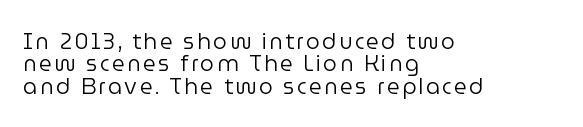
Q: Is the text bold? A: No.
Q: Is the text italic (slanted)? A: No, it is upright.
Q: Is the text underlined? A: No.
Q: How is the paragraph aligned? A: Left-aligned.
Q: Is the spacing between lines tight, normal or loose? A: Tight.
